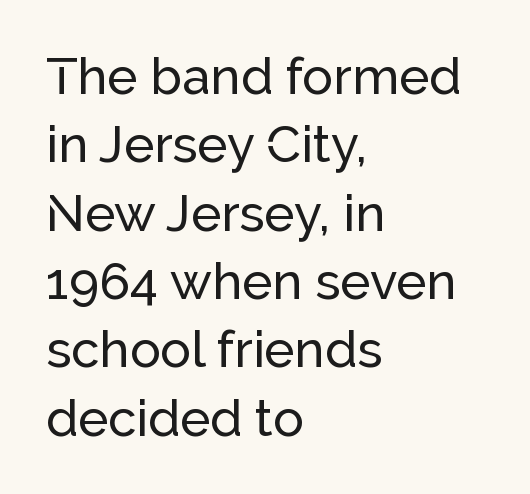
The image shows 51 px sans-serif type, upright; set left-aligned, normal line spacing (1.34x), normal letter spacing, not underlined; low stroke contrast and a medium x-height.
